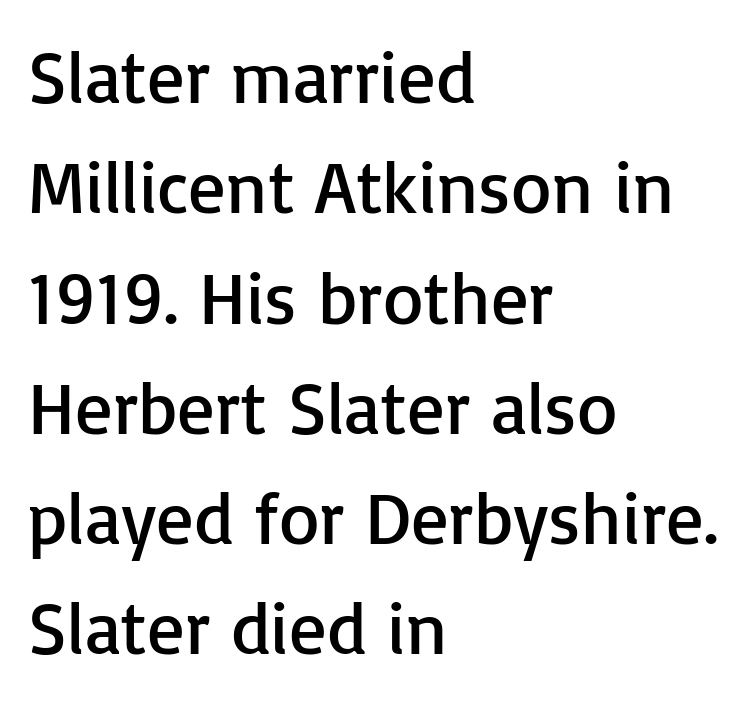
{"serif": "no", "italic": "no", "bold": "no", "weight": "regular", "width": "normal", "stroke_contrast": "low", "x_height": "medium", "monospaced": "no", "underline": "no", "align": "left", "line_spacing": "normal", "line_spacing_ratio": 1.49, "letter_spacing": "normal", "letter_spacing_em": 0.0, "glyph_px": 74}
